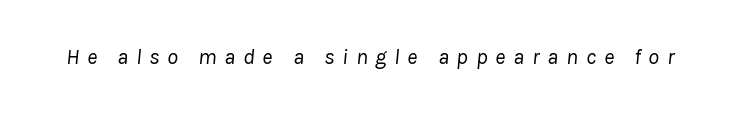
{"italic": "yes", "lean": "right", "slant_degrees": 8, "bold": "no", "underline": "no", "letter_spacing": "wide", "letter_spacing_em": 0.35, "glyph_px": 22}
